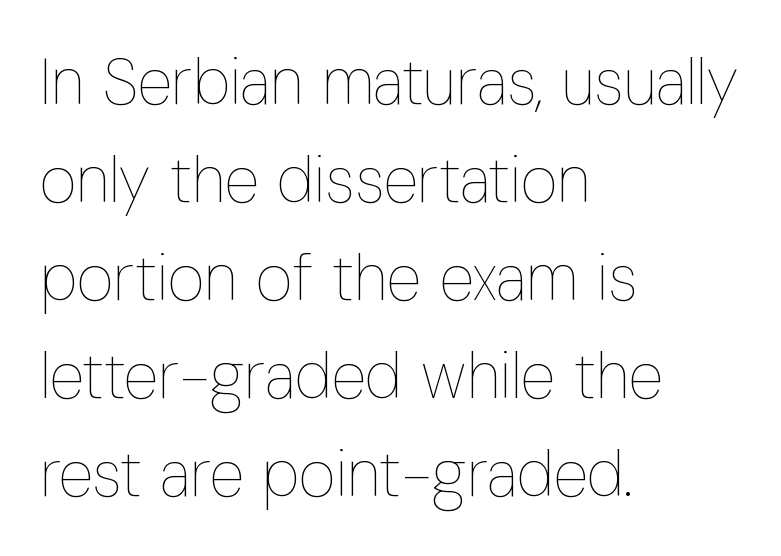
Vertically, the passage feels balanced, rows spaced as you'd expect. Vertical strokes here are truly vertical. Letter spacing: default. Does the copy run flush right? No — it runs flush left. Stems here are at most as thick as an everyday book face.
